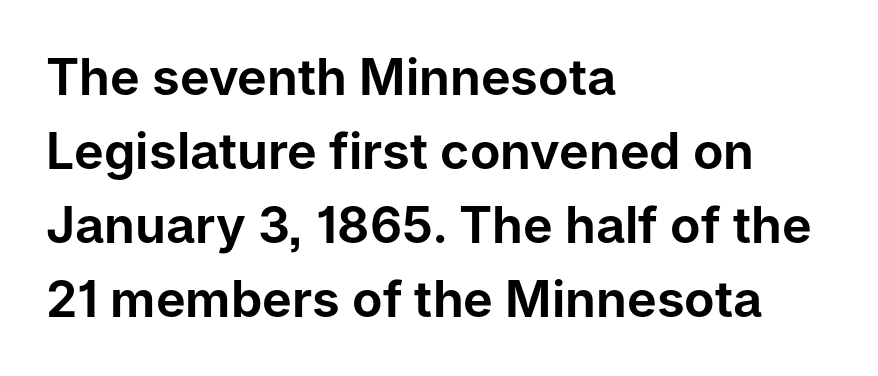
{"serif": "no", "italic": "no", "width": "normal", "stroke_contrast": "low", "x_height": "medium", "monospaced": "no", "underline": "no", "align": "left", "line_spacing": "normal", "line_spacing_ratio": 1.48, "letter_spacing": "normal", "letter_spacing_em": 0.0, "glyph_px": 50}
